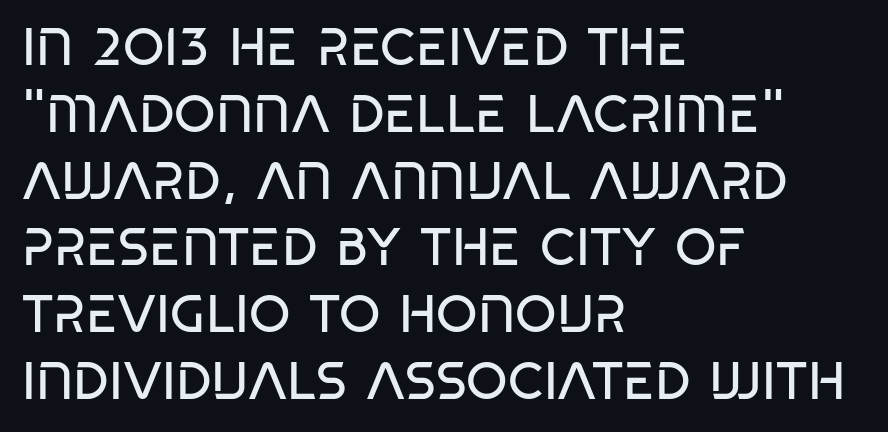
The rendering shows plain stroke endings on the letterforms — a sans-serif design. On a weight scale, this lands at 450 or below. Each word holds together tightly as a unit, with standard inter-letter gaps. This sample has the flowing, uneven cadence of proportional lettering.
